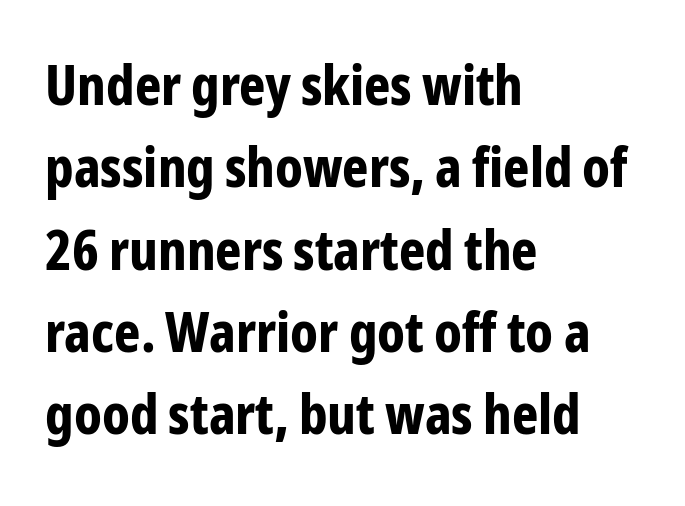
No word sits above an underline. What kind of face is this? One without serifs — a sans. The letters advance in unequal steps, a hallmark of proportional type. Tall strokes in this sample are plumb rather than angled. The rows are spaced the way most documents space them. Students, note that the glyphs here touch the page at normal intervals.
